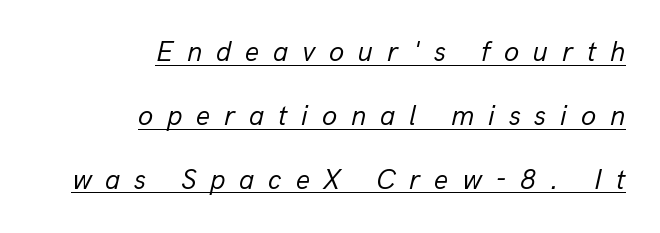
Q: Is the text bold? A: No.
Q: Is the text italic (slanted)? A: Yes, it leans right by about 13 degrees.
Q: Is the text underlined? A: Yes.
Q: How is the paragraph aligned? A: Right-aligned.
Q: Is the spacing between letters normal or unusually wide? A: Unusually wide.
Q: Is the spacing between lines tight, normal or loose? A: Loose.
Q: Width (condensed, normal, or wide)? A: Normal.
Q: Stroke contrast? A: Low.
Q: x-height? A: Medium.
Q: Monospaced? A: No.
